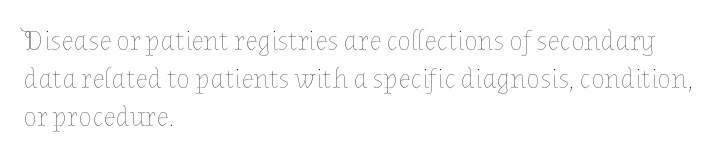
Nobody drew a line under any word here. A typesetter would mark this as roman, not italic. Quick note: interline space is typical. Is the letter spacing exaggerated? No — it looks like the ordinary default.
